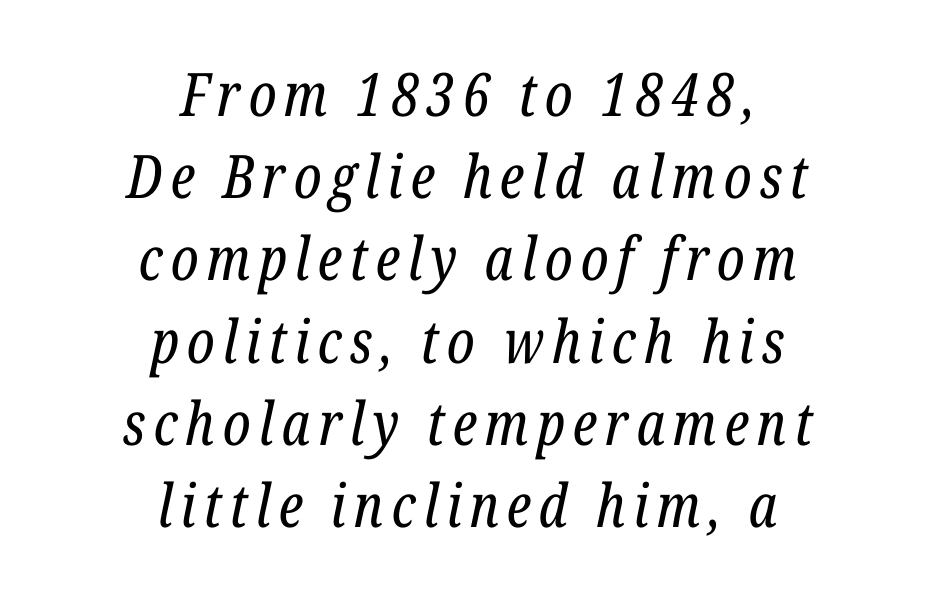
Q: Is the text bold? A: No.
Q: Is the text italic (slanted)? A: Yes, it leans right by about 12 degrees.
Q: Is the typeface a serif or a sans-serif typeface? A: Serif.
Q: Is the text underlined? A: No.
Q: How is the paragraph aligned? A: Centered.
Q: Is the spacing between lines tight, normal or loose? A: Normal.
Q: Width (condensed, normal, or wide)? A: Condensed.
Q: Stroke contrast? A: Low.
Q: x-height? A: Medium.
Q: Monospaced? A: No.
